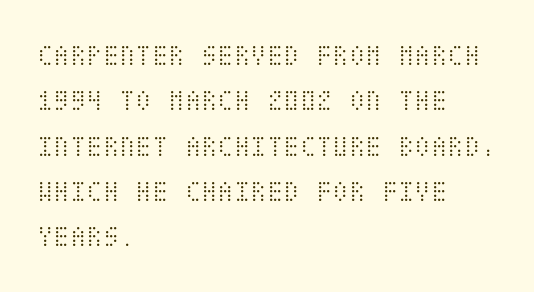
The image shows 30 px light, condensed type, upright; set left-aligned, normal line spacing (1.51x), normal letter spacing, not underlined; medium stroke contrast and a large x-height.
